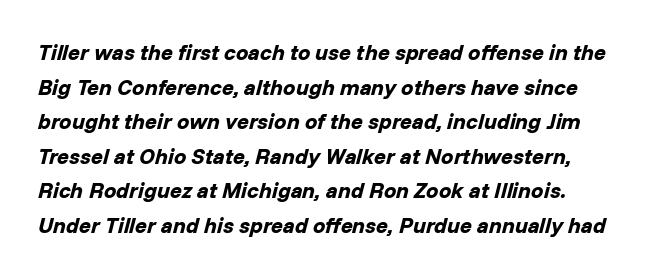
{"italic": "yes", "lean": "right", "slant_degrees": 14, "bold": "yes", "underline": "no", "line_spacing": "normal", "line_spacing_ratio": 1.57, "letter_spacing": "normal", "letter_spacing_em": 0.0, "glyph_px": 22}
